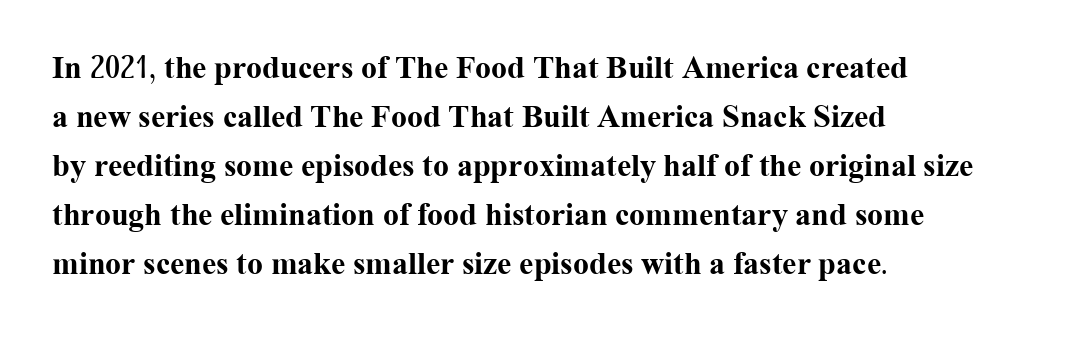
{"serif": "yes", "italic": "no", "bold": "yes", "weight": "bold", "width": "normal", "stroke_contrast": "medium", "x_height": "medium", "monospaced": "no", "underline": "no", "align": "left", "line_spacing": "normal", "line_spacing_ratio": 1.53, "letter_spacing": "normal", "letter_spacing_em": 0.0, "glyph_px": 32}
